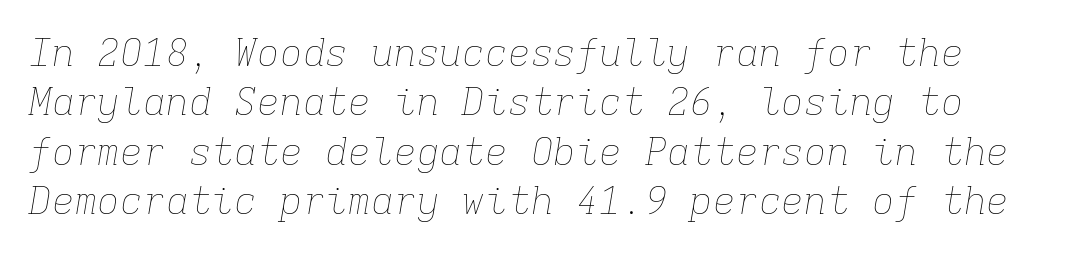
The image shows 38 px thin type, italic (leaning right), monospaced; set normal line spacing (1.3x), normal letter spacing, not underlined; low stroke contrast and a medium x-height.
